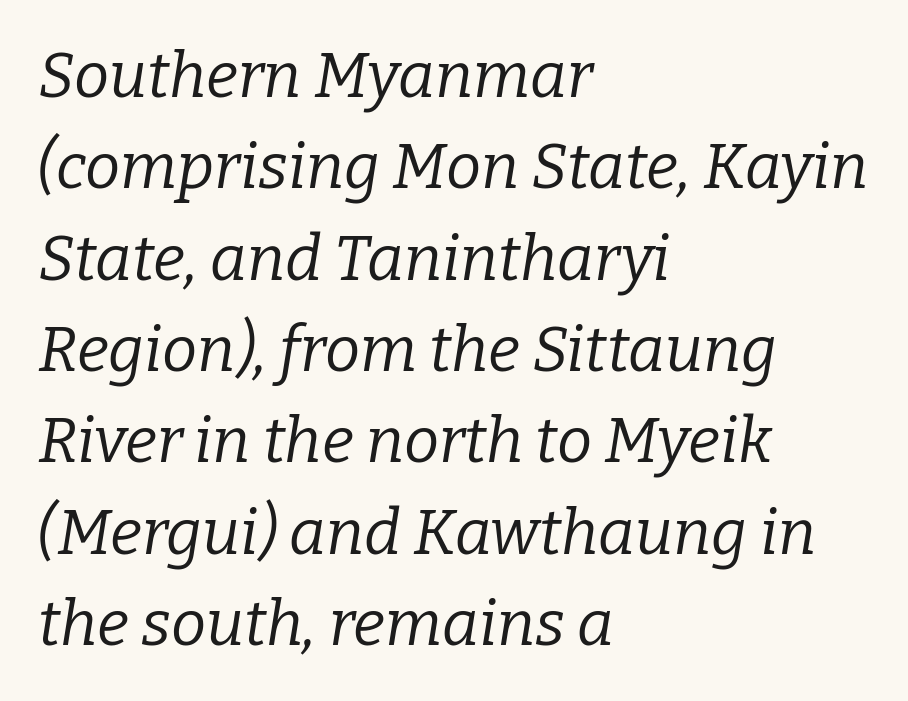
The image shows 63 px regular-weight serif type, italic (leaning right); set left-aligned, normal line spacing (1.45x), normal letter spacing, not underlined; low stroke contrast and a medium x-height.
